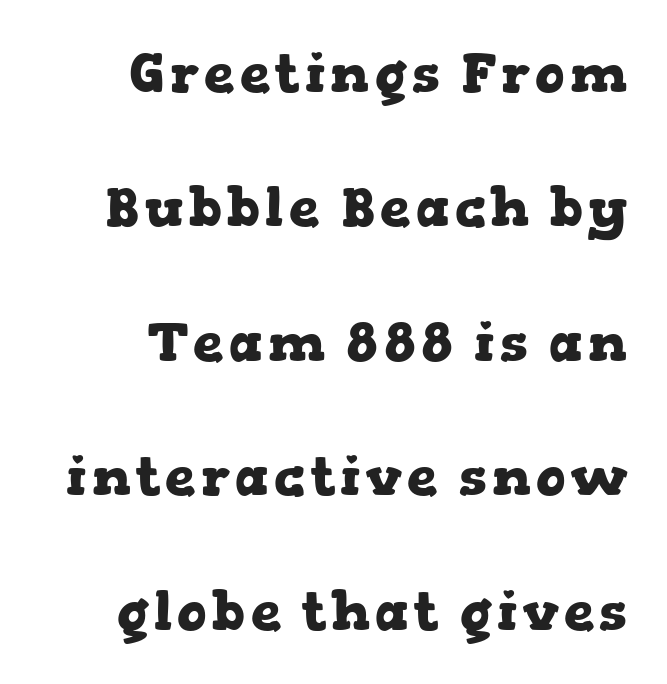
{"serif": "yes", "italic": "no", "bold": "yes", "weight": "heavy", "width": "wide", "stroke_contrast": "low", "x_height": "medium", "monospaced": "no", "underline": "no", "align": "right", "line_spacing": "loose", "line_spacing_ratio": 2.49, "glyph_px": 54}
